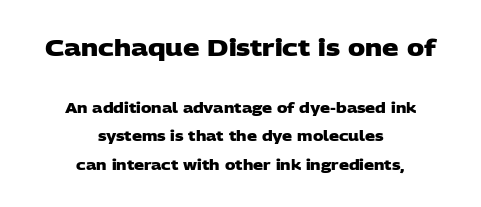
Typesetter's note: full bold, strokes at maximum text heaviness. This rendering features lettering with no underline. The composition opens big and finishes small. Airy leading.
